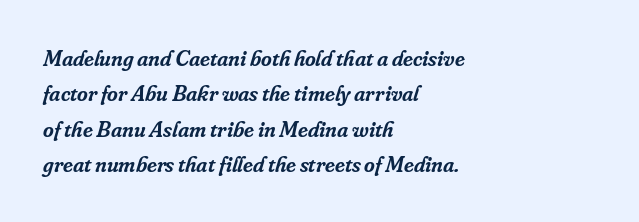
Q: Is the text bold? A: Semi-bold.
Q: Is the text italic (slanted)? A: Yes, it leans right by about 16 degrees.
Q: Is the text underlined? A: No.
Q: How is the paragraph aligned? A: Left-aligned.
Q: Is the spacing between letters normal or unusually wide? A: Normal.
Q: Is the spacing between lines tight, normal or loose? A: Normal.
